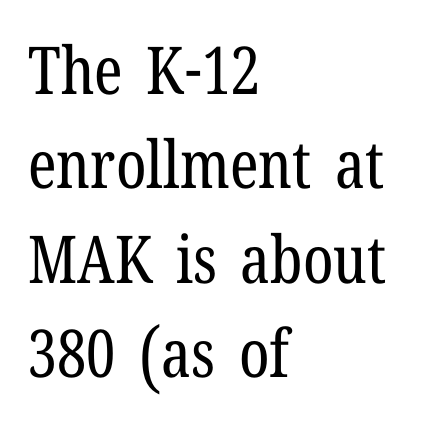
Q: Is the text bold? A: No.
Q: Is the text italic (slanted)? A: No, it is upright.
Q: Is the typeface a serif or a sans-serif typeface? A: Serif.
Q: Is the text underlined? A: No.
Q: How is the paragraph aligned? A: Left-aligned.
Q: Is the spacing between letters normal or unusually wide? A: Normal.
Q: Is the spacing between lines tight, normal or loose? A: Normal.
Q: Width (condensed, normal, or wide)? A: Condensed.
Q: Stroke contrast? A: Low.
Q: x-height? A: Medium.
Q: Monospaced? A: No.
